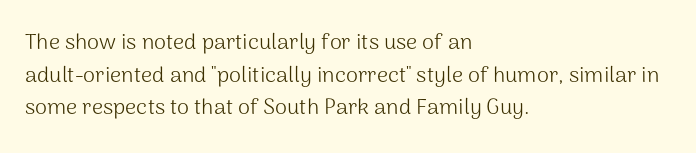
{"italic": "no", "bold": "no", "underline": "no", "align": "left", "line_spacing": "normal", "line_spacing_ratio": 1.48, "letter_spacing": "normal", "letter_spacing_em": 0.0, "glyph_px": 22}
